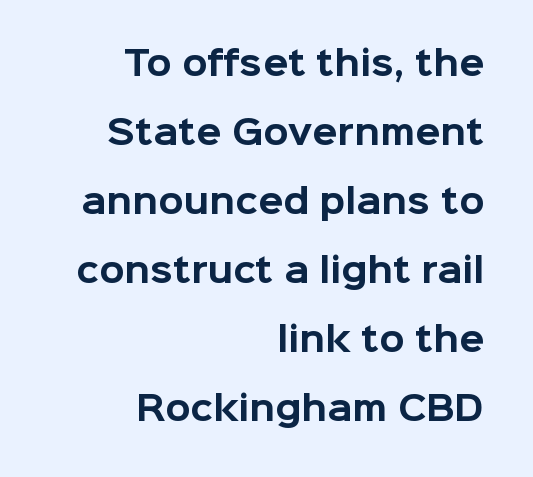
Q: Is the text bold? A: Yes.
Q: Is the text italic (slanted)? A: No, it is upright.
Q: Is the typeface a serif or a sans-serif typeface? A: Sans-serif.
Q: Is the text underlined? A: No.
Q: How is the paragraph aligned? A: Right-aligned.
Q: Is the spacing between letters normal or unusually wide? A: Normal.
Q: Is the spacing between lines tight, normal or loose? A: Loose.
Q: Width (condensed, normal, or wide)? A: Normal.
Q: Stroke contrast? A: Low.
Q: x-height? A: Medium.
Q: Monospaced? A: No.
